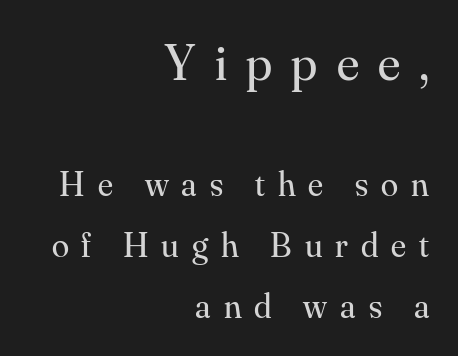
Q: Is the text bold? A: No.
Q: Is the text italic (slanted)? A: No, it is upright.
Q: Is the typeface a serif or a sans-serif typeface? A: Serif.
Q: Is the text underlined? A: No.
Q: How is the paragraph aligned? A: Right-aligned.
Q: Is the spacing between letters normal or unusually wide? A: Unusually wide.
Q: Which block of text is set in a larger size, the first (top) or the second (bottom)? A: The first (top) one.
Q: Width (condensed, normal, or wide)? A: Normal.
Q: Stroke contrast? A: Medium.
Q: x-height? A: Small.
Q: Monospaced? A: No.
